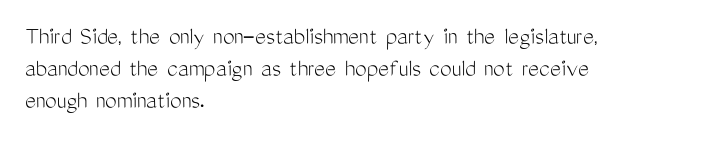
No letter is thick-stroked: the sample isn't bold. The lettering stays uniformly vertical, giving the passage a roman look. This sample uses plain, unmodified letter spacing. These lines stack with their left ends in a neat column. The gap between lines stays unmarked.
